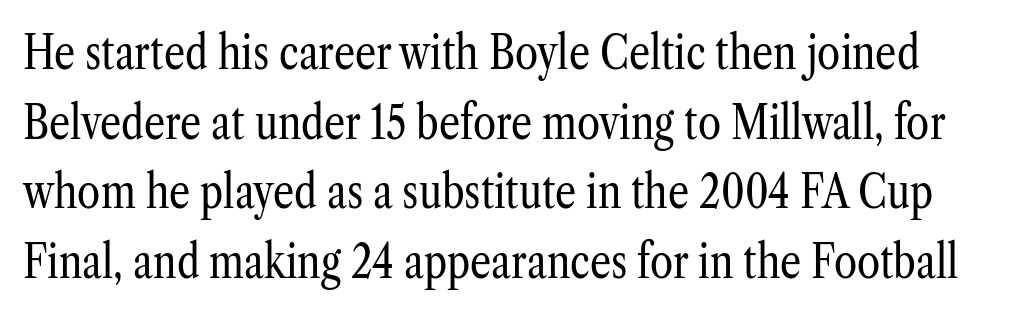
Ink coverage per letter is moderate at most. One glance says typical: line gaps are just what's usual. A typesetter would call this zero additional tracking. The passage shown is typed in a proportional face where columns would drift.
